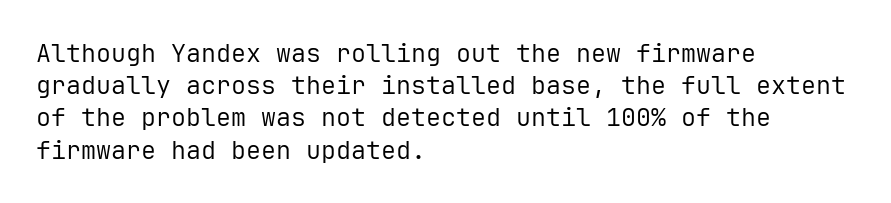
The image shows 25 px text type, upright; set left-aligned, normal line spacing (1.29x), normal letter spacing, not underlined.
